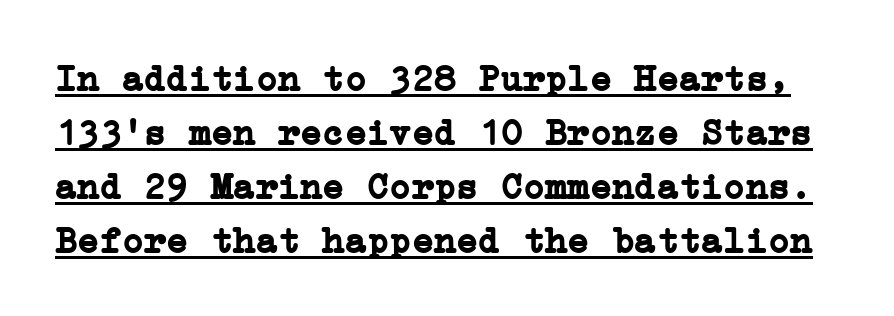
Pretty heavy lettering here — definitely bold. Each word holds together tightly as a unit, with standard inter-letter gaps. Is this a sans? No — the strokes have serifs. It's the straight-up-and-down kind of type. The line-height multiplier appears to be the usual default.
